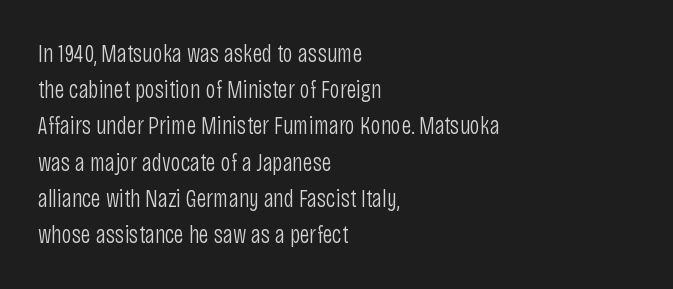
Q: Is the text bold? A: No.
Q: Is the text italic (slanted)? A: No, it is upright.
Q: Is the text underlined? A: No.
Q: How is the paragraph aligned? A: Left-aligned.
Q: Is the spacing between letters normal or unusually wide? A: Normal.
Q: Is the spacing between lines tight, normal or loose? A: Normal.
